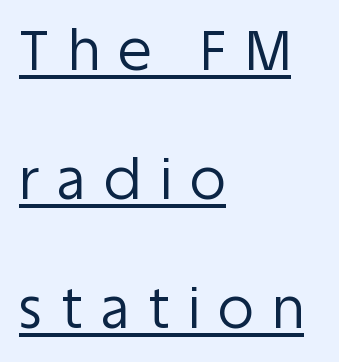
Q: Is the text bold? A: No.
Q: Is the text italic (slanted)? A: No, it is upright.
Q: Is the typeface a serif or a sans-serif typeface? A: Sans-serif.
Q: Is the text underlined? A: Yes.
Q: How is the paragraph aligned? A: Left-aligned.
Q: Is the spacing between letters normal or unusually wide? A: Unusually wide.
Q: Is the spacing between lines tight, normal or loose? A: Loose.
Q: Width (condensed, normal, or wide)? A: Normal.
Q: Stroke contrast? A: Low.
Q: x-height? A: Large.
Q: Monospaced? A: No.
